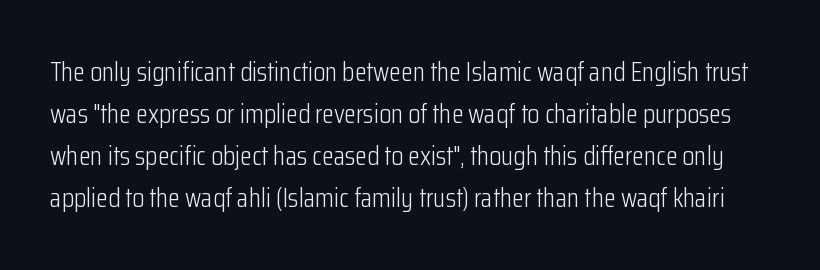
Q: Is the text bold? A: No.
Q: Is the text italic (slanted)? A: No, it is upright.
Q: Is the text underlined? A: No.
Q: Is the spacing between letters normal or unusually wide? A: Normal.
Q: Is the spacing between lines tight, normal or loose? A: Normal.
